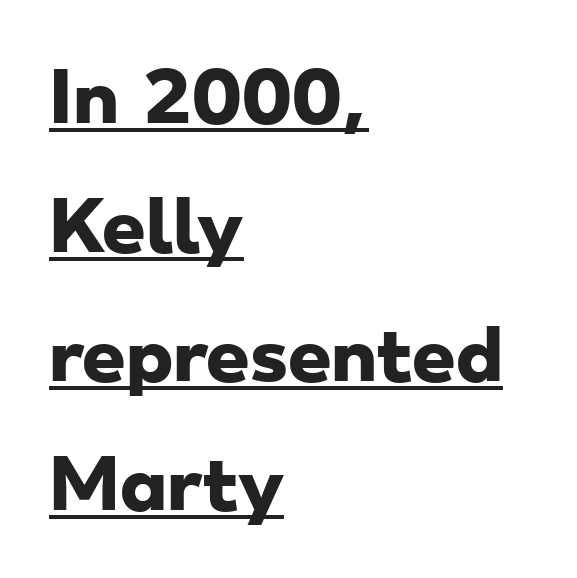
Heft: maximum for text — a bold. The lines are quadded left. To sum up the face: it is a sans, with no serifs. You can see a thin bar hugging the bottom of the glyphs. Here the designer chose a conventional face with non-uniform glyph widths.
